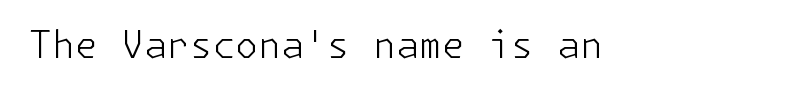
Q: Is the text bold? A: No.
Q: Is the text italic (slanted)? A: No, it is upright.
Q: Is the typeface a serif or a sans-serif typeface? A: Sans-serif.
Q: Is the text underlined? A: No.
Q: Is the spacing between letters normal or unusually wide? A: Normal.
Q: Width (condensed, normal, or wide)? A: Normal.
Q: Stroke contrast? A: Low.
Q: x-height? A: Medium.
